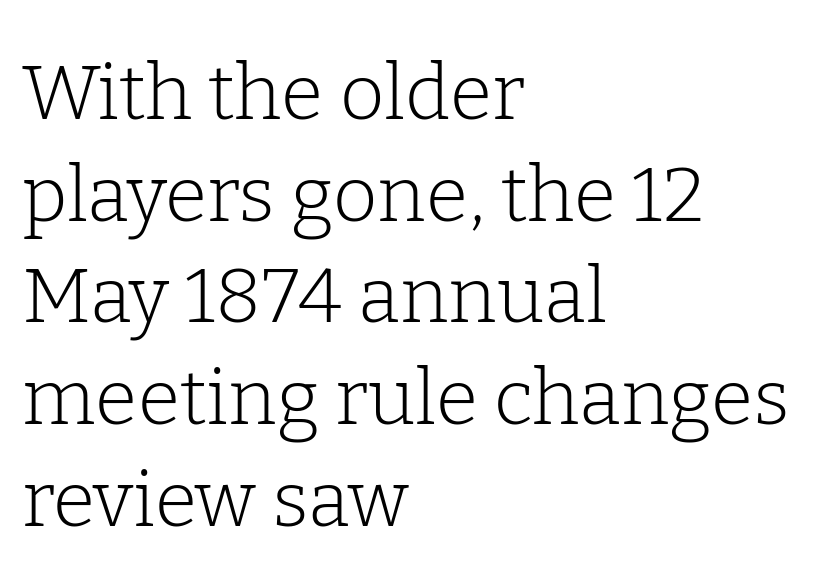
{"serif": "yes", "italic": "no", "bold": "no", "weight": "light", "width": "normal", "stroke_contrast": "low", "x_height": "medium", "monospaced": "no", "underline": "no", "align": "left", "line_spacing": "normal", "line_spacing_ratio": 1.32, "letter_spacing": "normal", "letter_spacing_em": 0.0, "glyph_px": 77}
